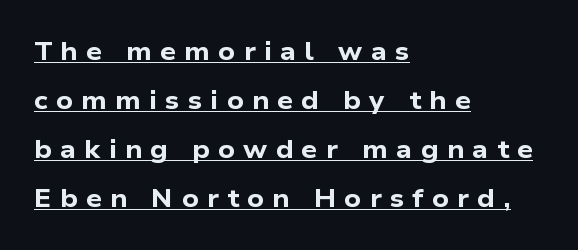
The image shows 25 px bold type; set left-aligned, loose line spacing (1.96x), unusually wide letter spacing (+0.33 em), underlined.
